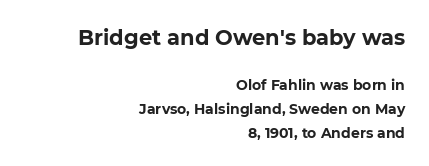
The image shows 21 px bold type, upright; set right-aligned, normal line spacing (1.69x), normal letter spacing, not underlined; the first (top) block is 1.5x larger.
